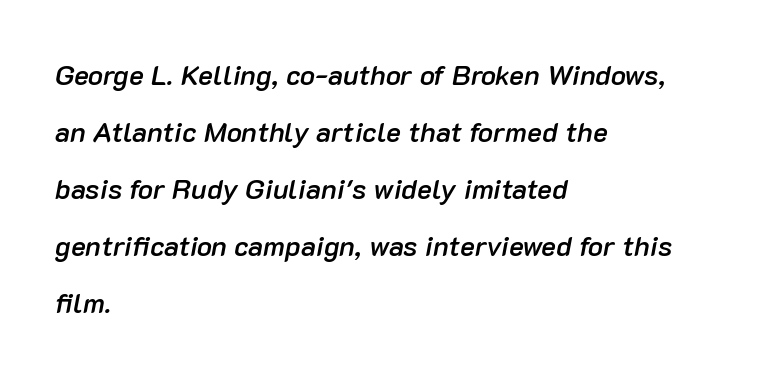
Q: Is the text bold? A: Semi-bold.
Q: Is the text italic (slanted)? A: Yes, it leans right by about 10 degrees.
Q: Is the text underlined? A: No.
Q: How is the paragraph aligned? A: Left-aligned.
Q: Is the spacing between letters normal or unusually wide? A: Normal.
Q: Is the spacing between lines tight, normal or loose? A: Loose.
Q: Width (condensed, normal, or wide)? A: Normal.
Q: Stroke contrast? A: Low.
Q: x-height? A: Medium.
Q: Monospaced? A: No.
